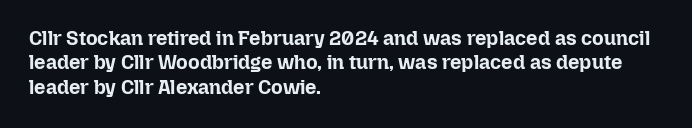
The image shows 20 px bold type, upright; set left-aligned, line spacing 1.22x, normal letter spacing, not underlined.
